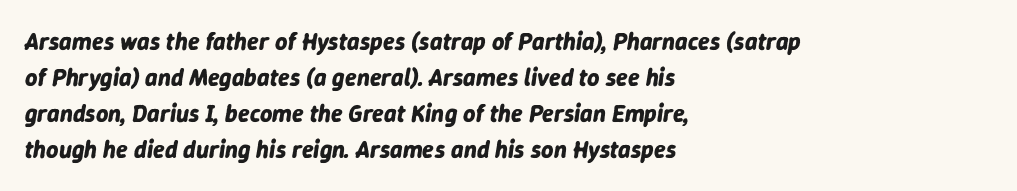
{"italic": "yes", "lean": "right", "slant_degrees": 9, "bold": "yes", "underline": "no", "align": "left", "line_spacing": "normal", "line_spacing_ratio": 1.5, "letter_spacing": "normal", "letter_spacing_em": 0.0, "glyph_px": 24}
